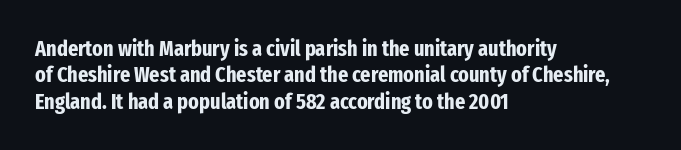
The image shows 22 px bold type, upright; set left-aligned, line spacing 1.2x, normal letter spacing, not underlined.
